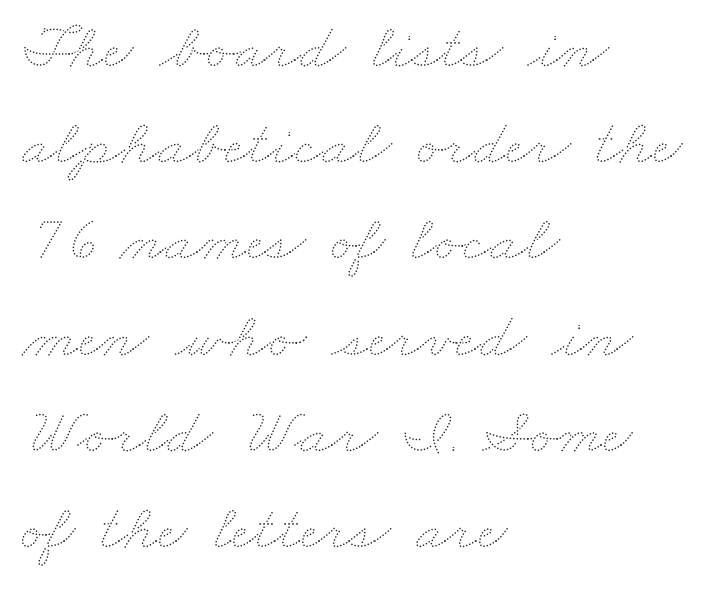
The image shows 65 px thin, wide type; set left-aligned, normal line spacing (1.48x), normal letter spacing, not underlined; medium stroke contrast and a small x-height.
